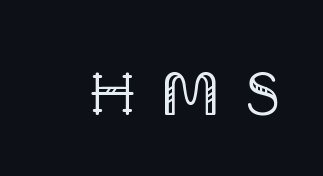
{"serif": "yes", "italic": "no", "bold": "no", "weight": "regular", "width": "normal", "stroke_contrast": "low", "x_height": "medium", "monospaced": "no", "underline": "no", "letter_spacing": "wide", "letter_spacing_em": 0.41, "glyph_px": 61}
